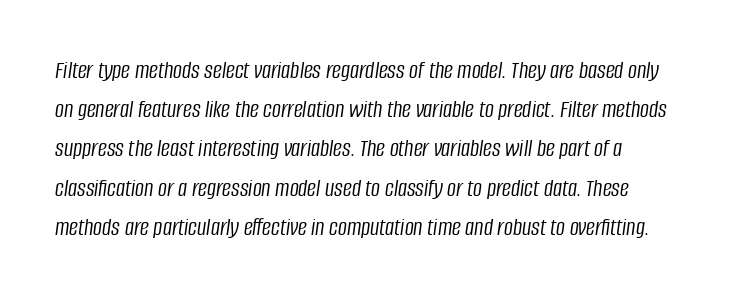
{"italic": "yes", "lean": "right", "slant_degrees": 8, "bold": "no", "underline": "no", "line_spacing": "normal", "line_spacing_ratio": 1.57, "letter_spacing": "normal", "letter_spacing_em": 0.0, "glyph_px": 25}
